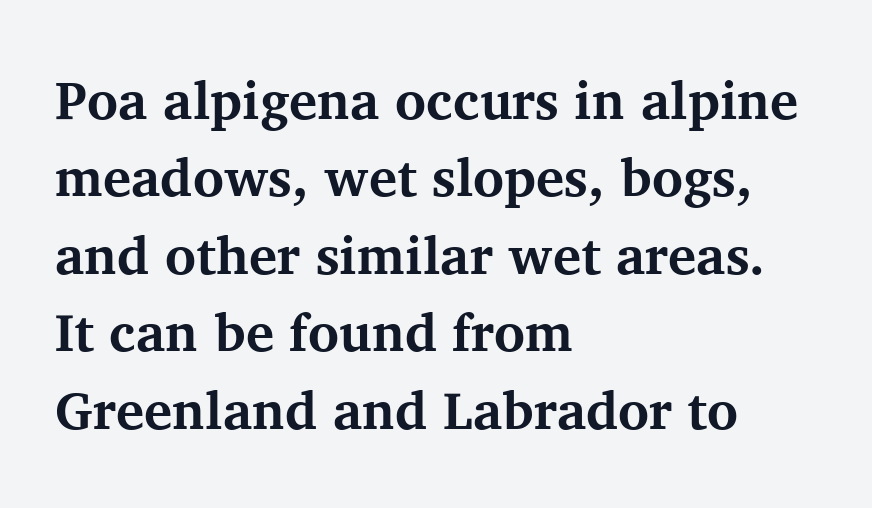
The image shows 53 px bold serif type, upright; set left-aligned, normal line spacing (1.46x), normal letter spacing, not underlined; medium stroke contrast and a medium x-height.
